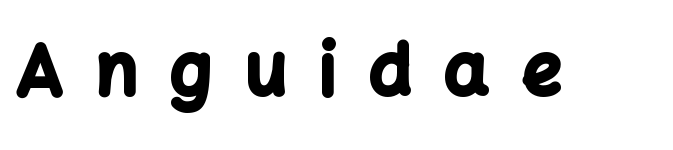
The image shows 70 px bold sans-serif type, upright; set unusually wide letter spacing (+0.47 em), not underlined; low stroke contrast and a medium x-height.
